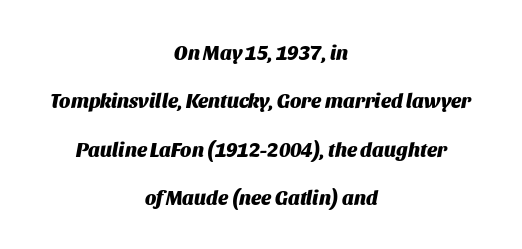
Q: Is the text bold? A: Yes.
Q: Is the text italic (slanted)? A: Yes, it leans right by about 11 degrees.
Q: Is the text underlined? A: No.
Q: How is the paragraph aligned? A: Centered.
Q: Is the spacing between letters normal or unusually wide? A: Normal.
Q: Is the spacing between lines tight, normal or loose? A: Loose.
